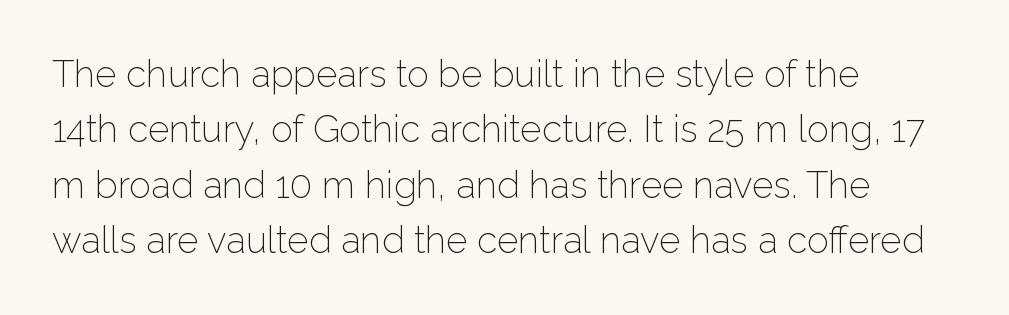
{"serif": "no", "italic": "no", "bold": "no", "weight": "light", "width": "normal", "stroke_contrast": "low", "x_height": "medium", "monospaced": "no", "underline": "no", "align": "left", "line_spacing": "normal", "line_spacing_ratio": 1.5, "letter_spacing": "normal", "letter_spacing_em": 0.0, "glyph_px": 37}
